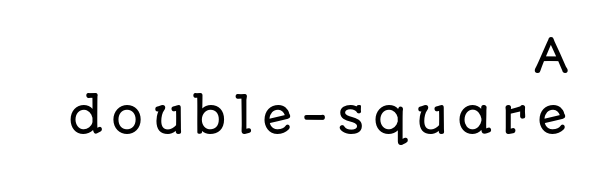
The passage shown has open, widely tracked lettering throughout. A bare baseline throughout the passage. If you drew a line through each stem, it would be perfectly vertical. Character widths vary here, with narrow letters taking less room than wide ones.
